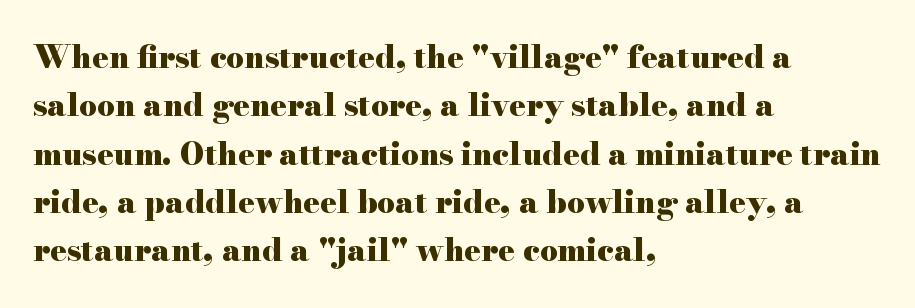
{"serif": "yes", "italic": "no", "bold": "yes", "weight": "heavy", "width": "wide", "stroke_contrast": "high", "x_height": "small", "monospaced": "no", "underline": "no", "align": "left", "line_spacing": "normal", "line_spacing_ratio": 1.56, "letter_spacing": "normal", "letter_spacing_em": 0.0, "glyph_px": 31}
